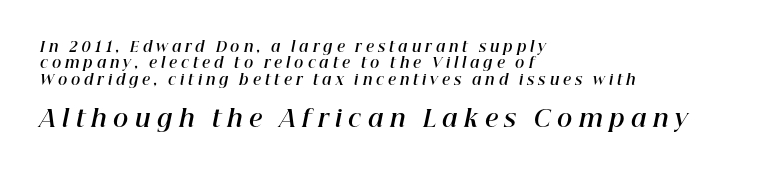
Q: Is the text bold? A: Yes.
Q: Is the text italic (slanted)? A: Yes, it leans right by about 12 degrees.
Q: Is the text underlined? A: No.
Q: How is the paragraph aligned? A: Left-aligned.
Q: Is the spacing between letters normal or unusually wide? A: Unusually wide.
Q: Which block of text is set in a larger size, the first (top) or the second (bottom)? A: The second (bottom) one.
